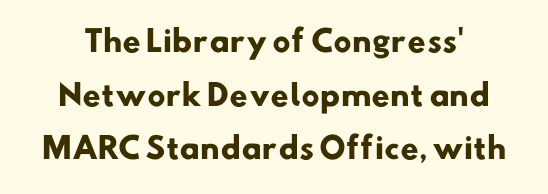
Q: Is the text bold? A: Yes.
Q: Is the typeface a serif or a sans-serif typeface? A: Sans-serif.
Q: Is the text underlined? A: No.
Q: Is the spacing between letters normal or unusually wide? A: Normal.
Q: Width (condensed, normal, or wide)? A: Normal.
Q: Stroke contrast? A: Low.
Q: x-height? A: Small.
Q: Monospaced? A: No.
